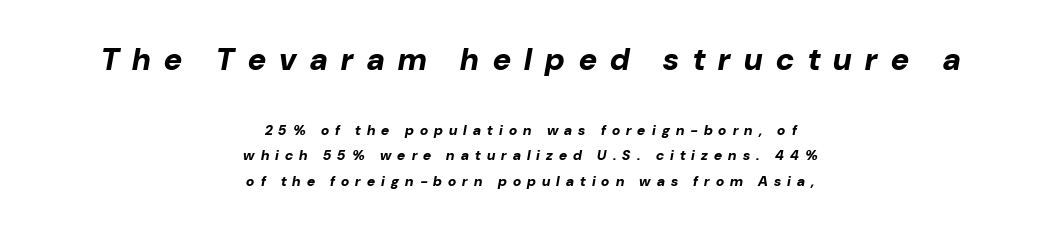
{"italic": "yes", "lean": "right", "slant_degrees": 10, "bold": "yes", "weight": "bold", "width": "normal", "stroke_contrast": "low", "x_height": "medium", "monospaced": "no", "underline": "no", "align": "center", "line_spacing_ratio": 1.83, "letter_spacing": "wide", "letter_spacing_em": 0.44, "larger_block": "first", "size_ratio": 2.21, "glyph_px": 31}
